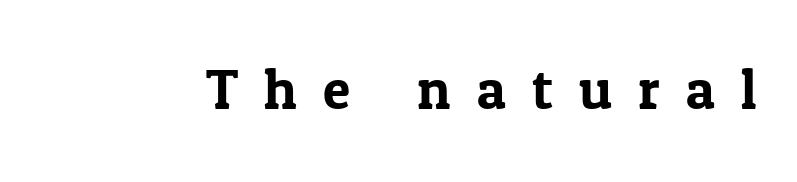
{"serif": "yes", "italic": "no", "width": "normal", "stroke_contrast": "low", "x_height": "medium", "monospaced": "no", "underline": "no", "letter_spacing": "wide", "letter_spacing_em": 0.47, "glyph_px": 56}
